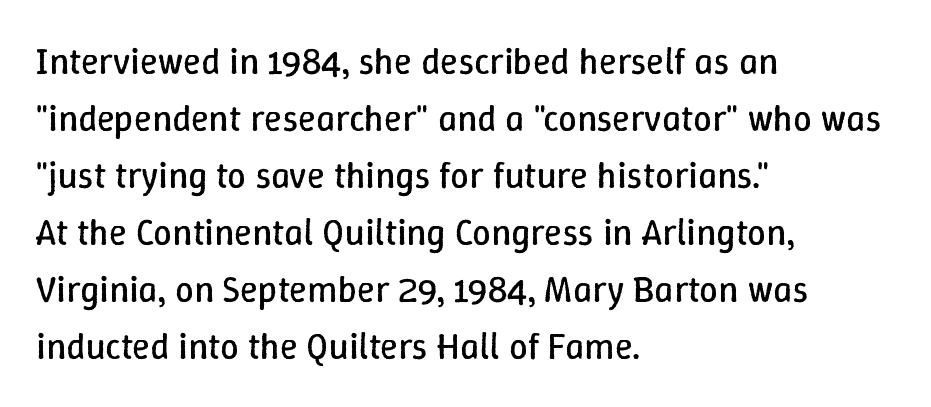
The image shows 37 px regular-weight type, upright; set left-aligned, normal line spacing (1.54x), normal letter spacing, not underlined; low stroke contrast and a medium x-height.
